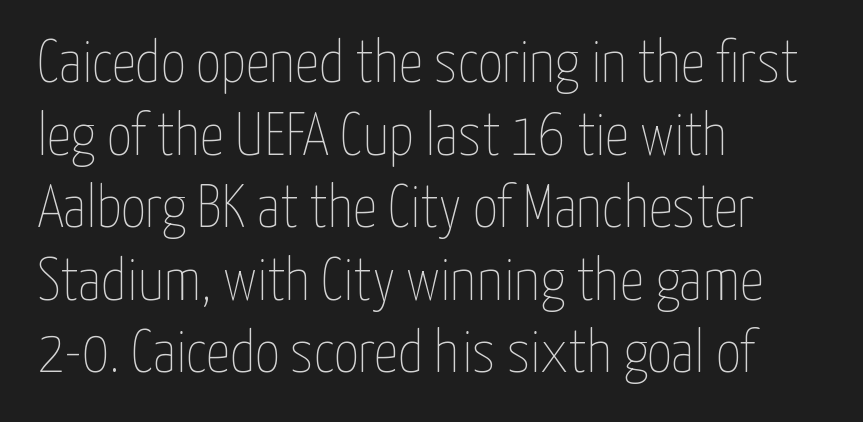
Q: Is the text bold? A: No.
Q: Is the text italic (slanted)? A: No, it is upright.
Q: Is the text underlined? A: No.
Q: How is the paragraph aligned? A: Left-aligned.
Q: Is the spacing between letters normal or unusually wide? A: Normal.
Q: Width (condensed, normal, or wide)? A: Condensed.
Q: Stroke contrast? A: Low.
Q: x-height? A: Medium.
Q: Monospaced? A: No.
